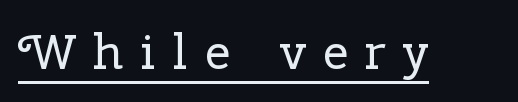
Does the type have serifs? Yes, each stem ends in a small foot. Underlining? Definitely there. The tracking jumps out immediately: characters are airy and widely separated. These lines are rendered in a variable-pitch font. A roman cut, with each character standing at attention. The weight tops out at a normal text grade.
